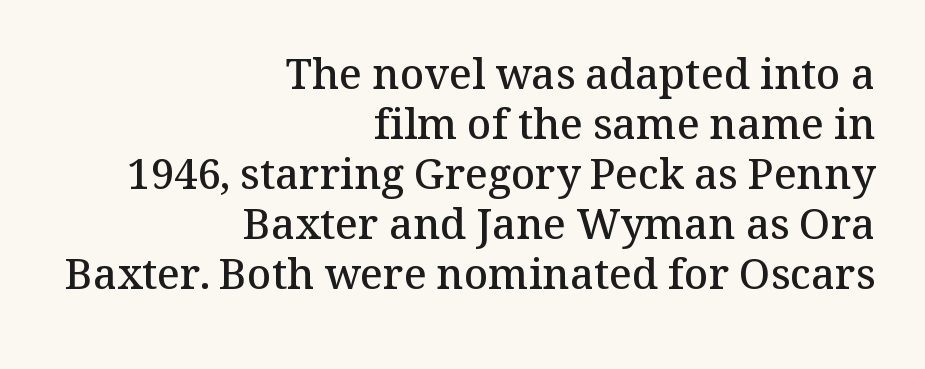
Q: Is the text bold? A: Semi-bold.
Q: Is the text italic (slanted)? A: No, it is upright.
Q: Is the typeface a serif or a sans-serif typeface? A: Serif.
Q: Is the text underlined? A: No.
Q: How is the paragraph aligned? A: Right-aligned.
Q: Is the spacing between letters normal or unusually wide? A: Normal.
Q: Width (condensed, normal, or wide)? A: Normal.
Q: Stroke contrast? A: Medium.
Q: x-height? A: Medium.
Q: Monospaced? A: No.
